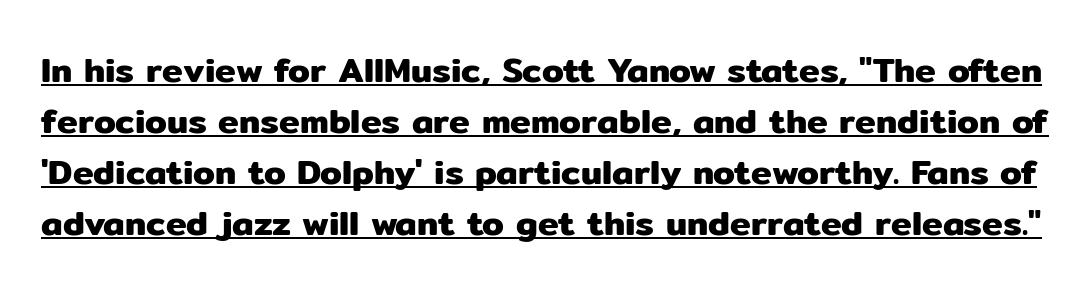
The image shows 35 px sans-serif type, upright; set normal line spacing (1.46x), normal letter spacing, underlined; low stroke contrast and a medium x-height.
